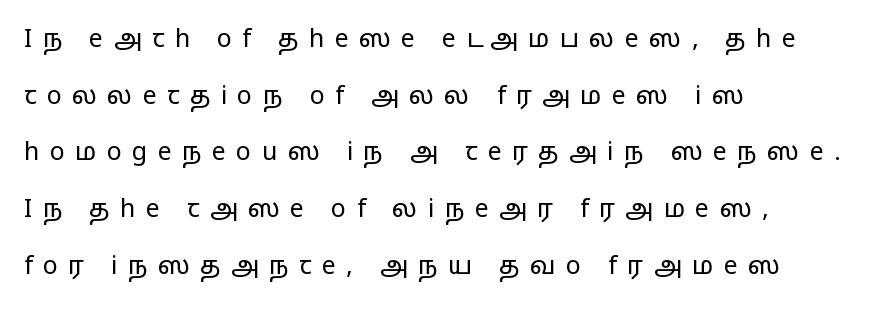
{"italic": "no", "bold": "no", "underline": "no", "align": "left", "line_spacing": "loose", "line_spacing_ratio": 2.27, "letter_spacing": "wide", "letter_spacing_em": 0.41, "glyph_px": 25}
